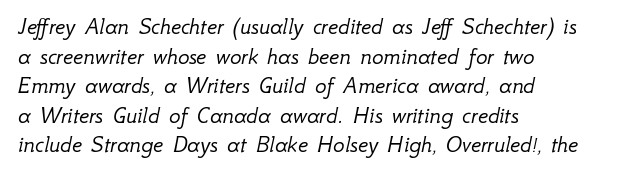
Q: Is the text bold? A: No.
Q: Is the text italic (slanted)? A: Yes, it leans right by about 12 degrees.
Q: Is the text underlined? A: No.
Q: How is the paragraph aligned? A: Left-aligned.
Q: Is the spacing between letters normal or unusually wide? A: Normal.
